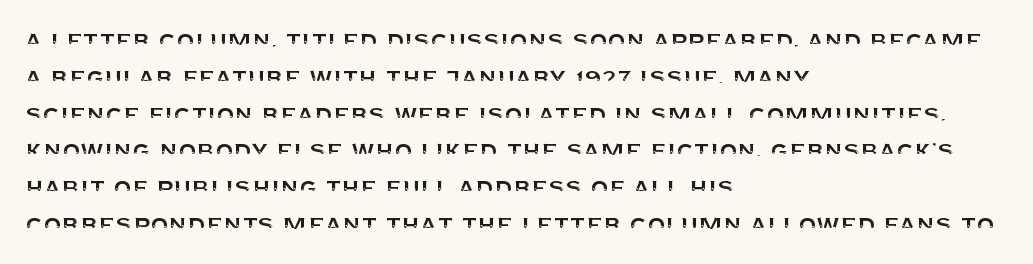
{"serif": "no", "italic": "no", "width": "normal", "stroke_contrast": "medium", "x_height": "large", "monospaced": "no", "underline": "no", "align": "left", "line_spacing": "normal", "line_spacing_ratio": 1.27, "letter_spacing": "normal", "letter_spacing_em": 0.0, "glyph_px": 29}
